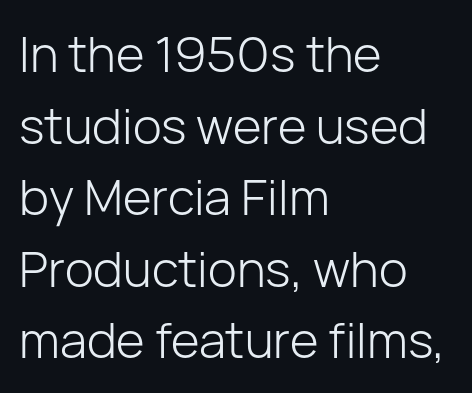
The rendering keeps characters at their native spacing. Any mark beneath the type? The region is blank. Note the varied advance widths — an 'i' is clearly narrower than an 'm'. A classic flush-left, rag-right setting is used for this passage. Unlike a traditional serif, this face leaves its strokes unadorned. No chunkiness to these letters — they're not bold.
